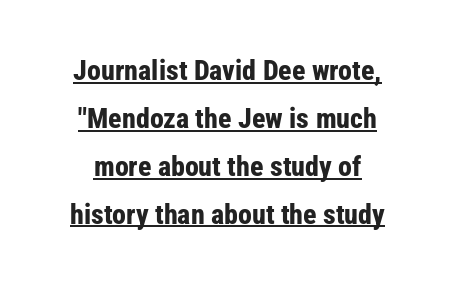
The image shows 28 px bold, condensed sans-serif type, upright; set centered, line spacing 1.71x, normal letter spacing, underlined; low stroke contrast and a medium x-height.
